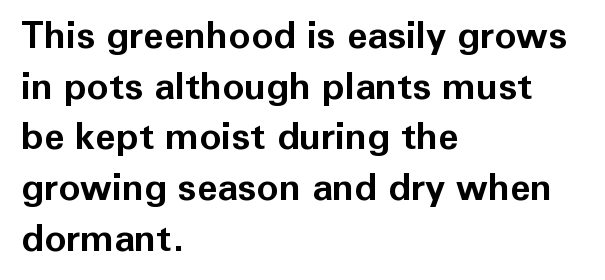
{"serif": "no", "italic": "no", "bold": "yes", "weight": "bold", "width": "normal", "stroke_contrast": "low", "x_height": "medium", "monospaced": "no", "underline": "no", "align": "left", "line_spacing": "normal", "line_spacing_ratio": 1.37, "letter_spacing": "normal", "letter_spacing_em": 0.0, "glyph_px": 37}
